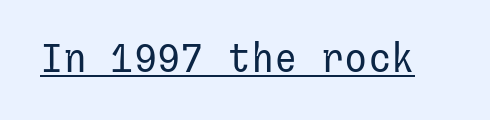
Q: Is the text bold? A: No.
Q: Is the text italic (slanted)? A: No, it is upright.
Q: Is the typeface a serif or a sans-serif typeface? A: Sans-serif.
Q: Is the text underlined? A: Yes.
Q: Is the spacing between letters normal or unusually wide? A: Normal.
Q: Width (condensed, normal, or wide)? A: Normal.
Q: Stroke contrast? A: Low.
Q: x-height? A: Medium.
